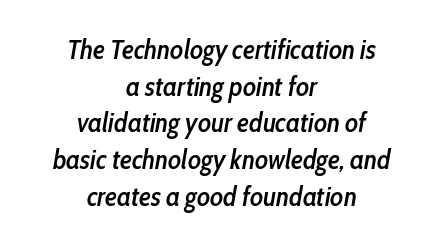
The typesetting leans somewhat heavy: a semibold. Which margin do the lines hug? Neither — every line sits in the middle. The letters are slanted; this is an italic face. Honestly, there is no underline to notice here at all.
